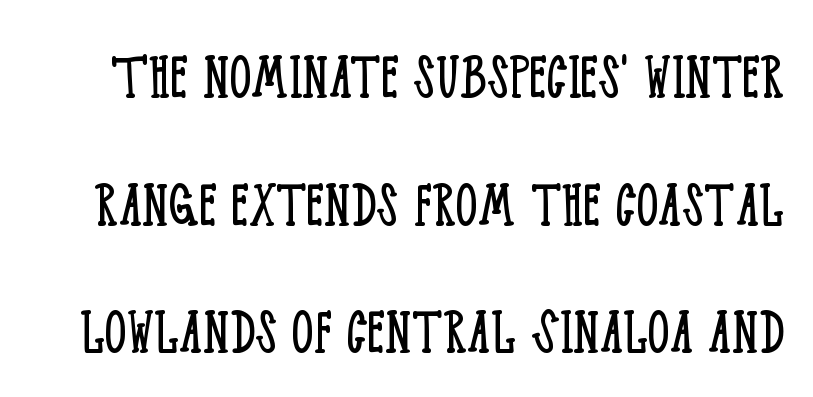
A typesetter would label this face a serif. Weight: not bold — regular or lighter. Tracking value appears to be zero — textbook default spacing. This rendering features lettering with no underline. Do the characters align in a grid? No, the font is proportional. In terms of posture, this sample is upright.
